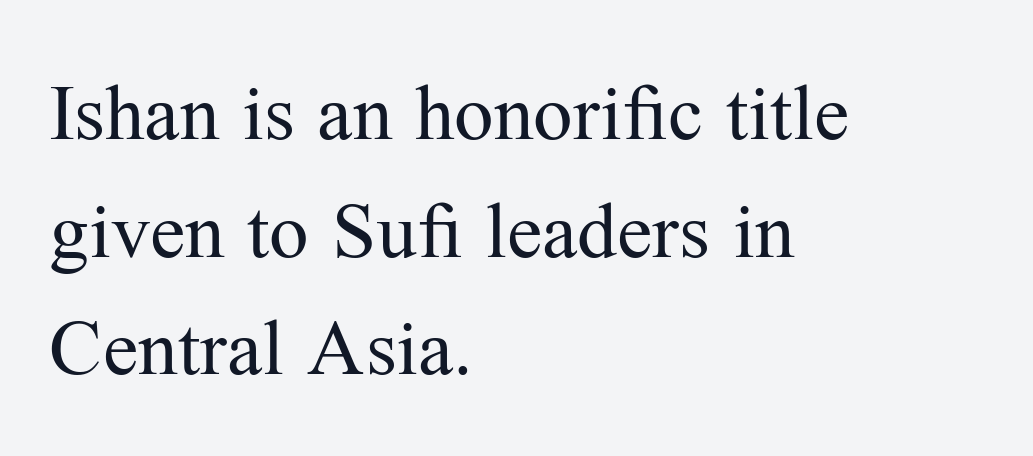
{"serif": "yes", "italic": "no", "bold": "no", "weight": "regular", "width": "normal", "stroke_contrast": "medium", "x_height": "medium", "monospaced": "no", "underline": "no", "align": "left", "line_spacing": "normal", "line_spacing_ratio": 1.49, "letter_spacing": "normal", "letter_spacing_em": 0.0, "glyph_px": 79}
